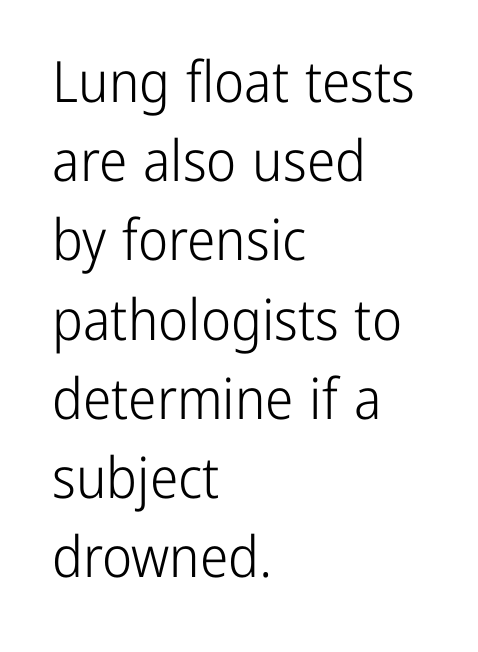
{"serif": "no", "italic": "no", "bold": "no", "weight": "light", "width": "condensed", "stroke_contrast": "low", "x_height": "medium", "monospaced": "no", "underline": "no", "align": "left", "line_spacing": "normal", "line_spacing_ratio": 1.39, "letter_spacing": "normal", "letter_spacing_em": 0.0, "glyph_px": 57}
